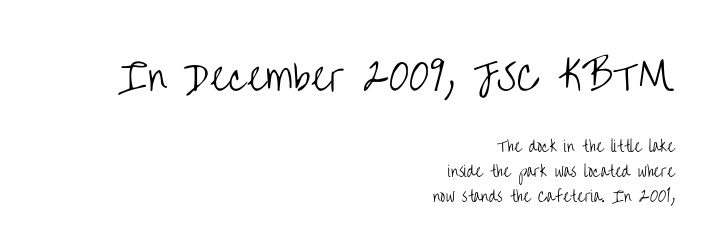
The image shows 37 px light, condensed sans-serif type, upright; set right-aligned, normal line spacing (1.68x), normal letter spacing, not underlined; the first (top) block is 2.47x larger; low stroke contrast and a large x-height.
